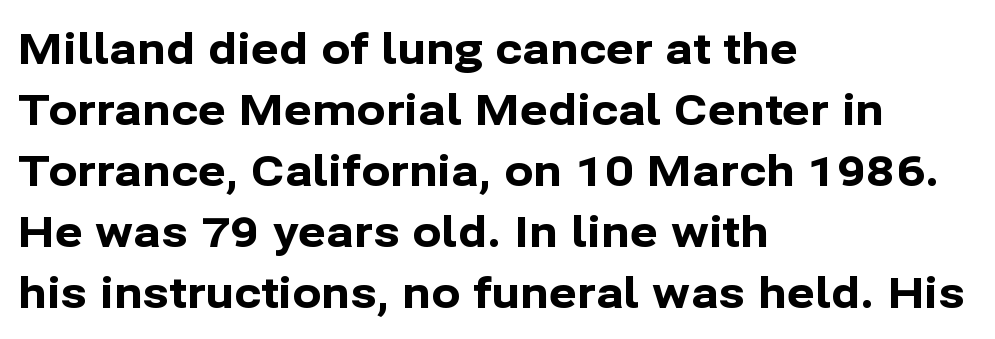
Q: Is the text bold? A: Yes.
Q: Is the text italic (slanted)? A: No, it is upright.
Q: Is the typeface a serif or a sans-serif typeface? A: Sans-serif.
Q: Is the text underlined? A: No.
Q: How is the paragraph aligned? A: Left-aligned.
Q: Is the spacing between letters normal or unusually wide? A: Normal.
Q: Is the spacing between lines tight, normal or loose? A: Normal.
Q: Width (condensed, normal, or wide)? A: Normal.
Q: Stroke contrast? A: Low.
Q: x-height? A: Medium.
Q: Monospaced? A: No.
